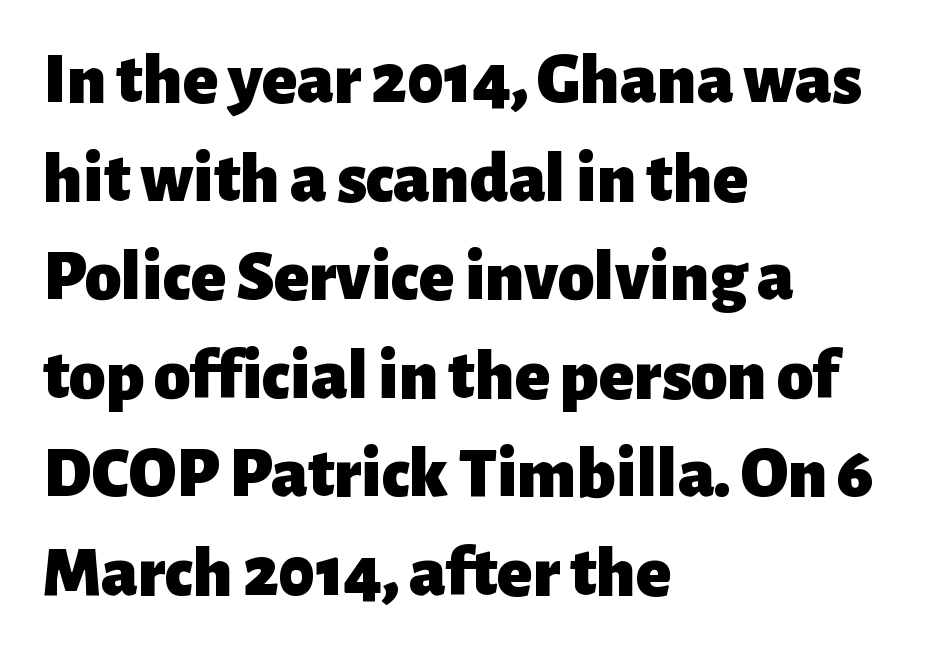
Serifs: no, the terminals of the letterforms are clean. Looks like regular typesetting: each glyph gets only the width it needs. Every character sits straight up, as roman type does. The lines in this sample share a left origin and differ only in where they stop.
